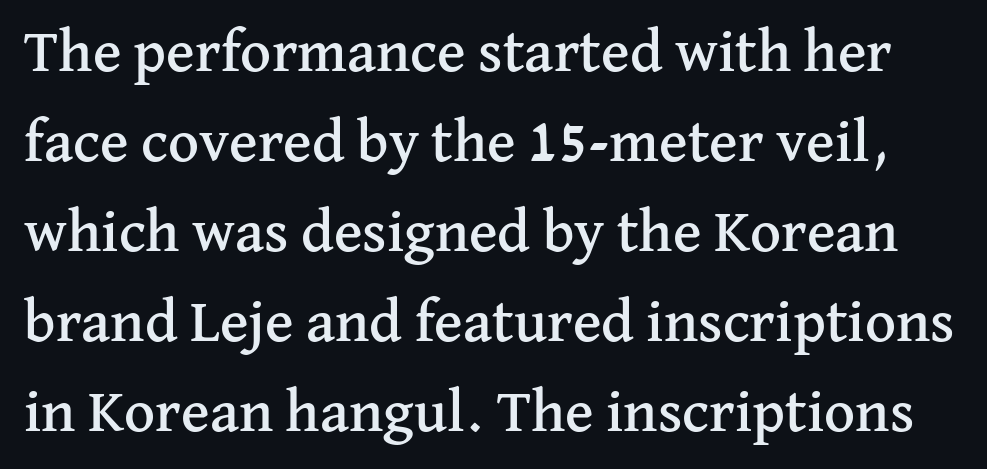
The image shows 60 px serif type, upright; set normal line spacing (1.5x), normal letter spacing, not underlined; medium stroke contrast and a medium x-height.
